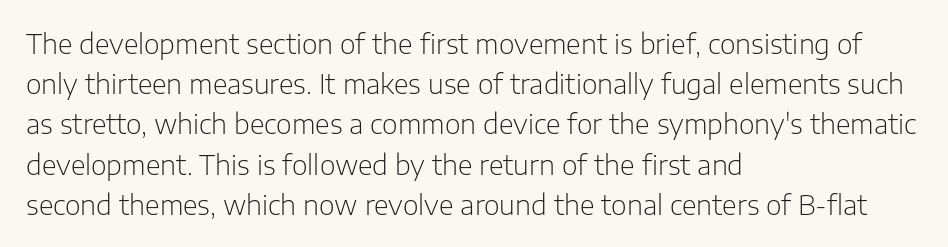
Q: Is the text bold? A: No.
Q: Is the text italic (slanted)? A: No, it is upright.
Q: Is the text underlined? A: No.
Q: How is the paragraph aligned? A: Left-aligned.
Q: Is the spacing between letters normal or unusually wide? A: Normal.
Q: Is the spacing between lines tight, normal or loose? A: Normal.
